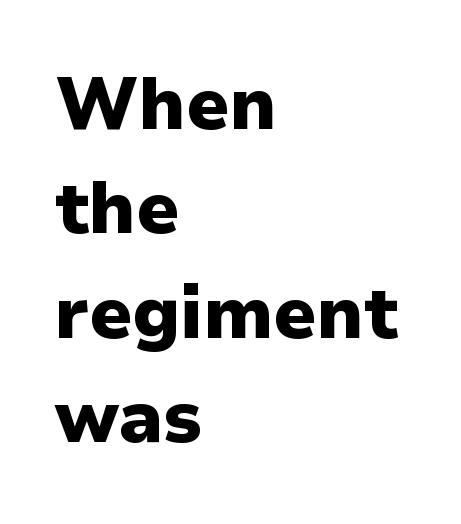
The image shows 73 px heavy sans-serif type, upright; set left-aligned, normal line spacing (1.43x), normal letter spacing, not underlined; low stroke contrast and a medium x-height.
